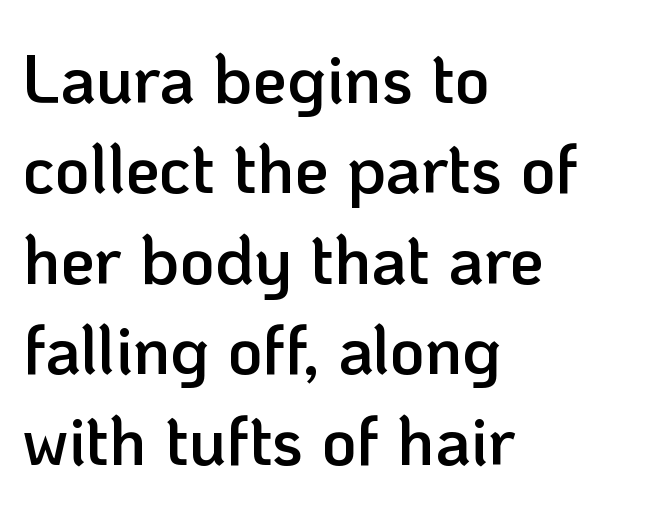
{"serif": "no", "italic": "no", "bold": "semi", "weight": "semibold", "width": "normal", "stroke_contrast": "low", "x_height": "medium", "monospaced": "no", "underline": "no", "align": "left", "line_spacing": "normal", "line_spacing_ratio": 1.33, "letter_spacing": "normal", "letter_spacing_em": 0.0, "glyph_px": 68}
